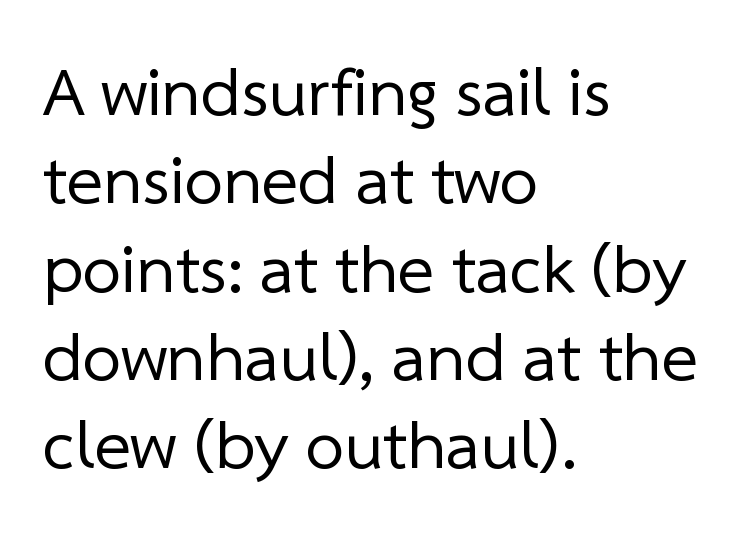
{"serif": "no", "bold": "no", "weight": "regular", "width": "normal", "stroke_contrast": "low", "x_height": "medium", "monospaced": "no", "underline": "no", "align": "left", "line_spacing": "normal", "line_spacing_ratio": 1.28, "letter_spacing": "normal", "letter_spacing_em": 0.0, "glyph_px": 69}
